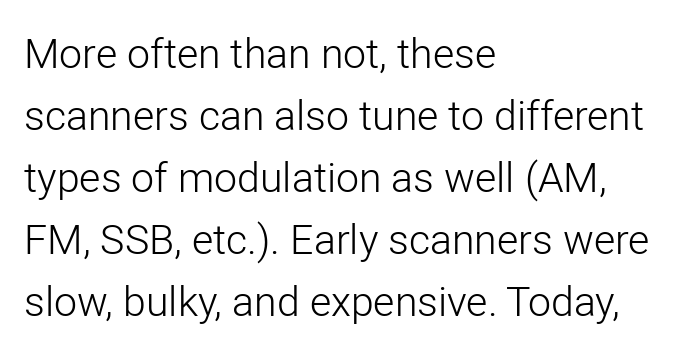
{"serif": "no", "italic": "no", "bold": "no", "weight": "light", "width": "normal", "stroke_contrast": "low", "x_height": "medium", "monospaced": "no", "underline": "no", "align": "left", "line_spacing": "normal", "line_spacing_ratio": 1.51, "letter_spacing": "normal", "letter_spacing_em": 0.0, "glyph_px": 41}
